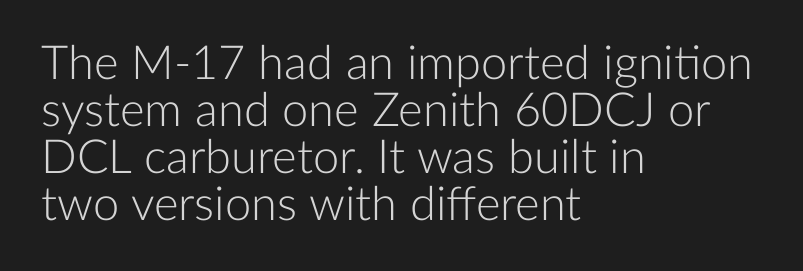
Each letter keeps its own natural width here, so spacing adapts to shape. What's the leading like? Squeezed, with rows nearly overlapping. If you drew a ruler down the left edge, every line would touch it. Weight: not bold — regular or lighter. Rule under the text: the space is simply empty.
